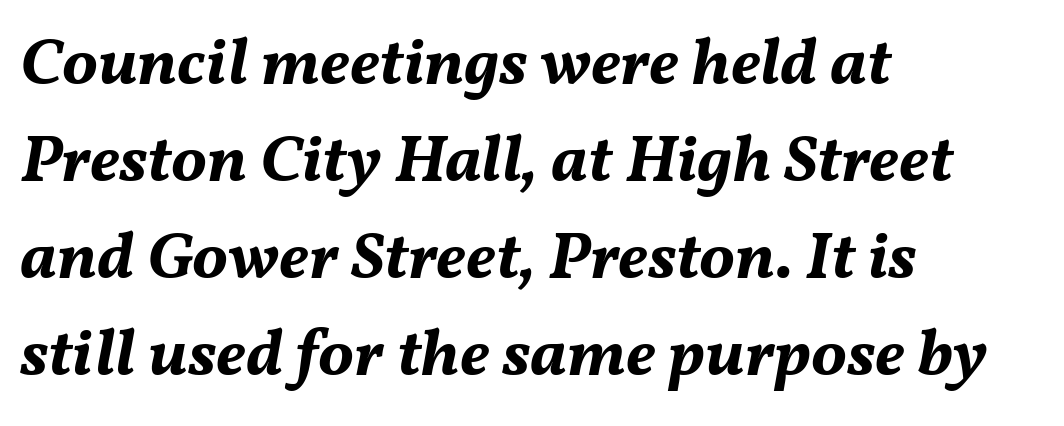
The image shows 67 px bold type, italic (leaning right); set left-aligned, normal line spacing (1.45x), normal letter spacing, not underlined; medium stroke contrast and a medium x-height.
